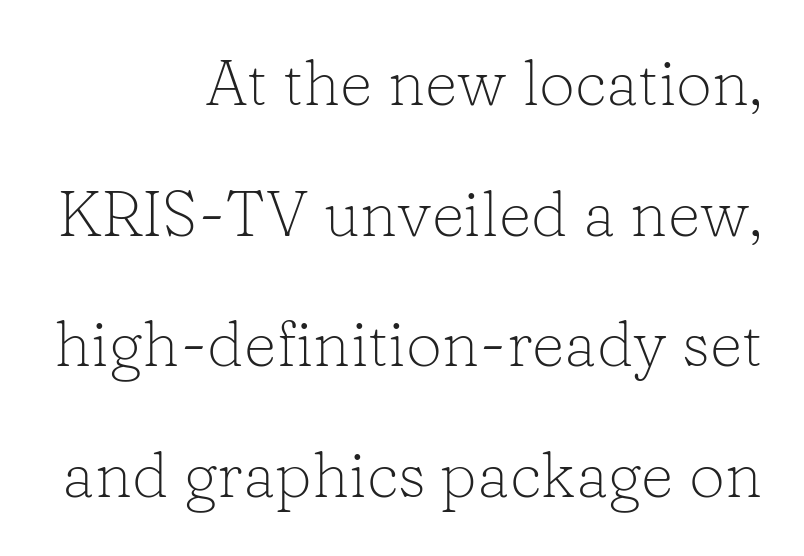
Q: Is the text bold? A: No.
Q: Is the text italic (slanted)? A: No, it is upright.
Q: Is the typeface a serif or a sans-serif typeface? A: Serif.
Q: Is the text underlined? A: No.
Q: How is the paragraph aligned? A: Right-aligned.
Q: Is the spacing between letters normal or unusually wide? A: Normal.
Q: Is the spacing between lines tight, normal or loose? A: Loose.
Q: Width (condensed, normal, or wide)? A: Normal.
Q: Stroke contrast? A: Low.
Q: x-height? A: Medium.
Q: Monospaced? A: No.
